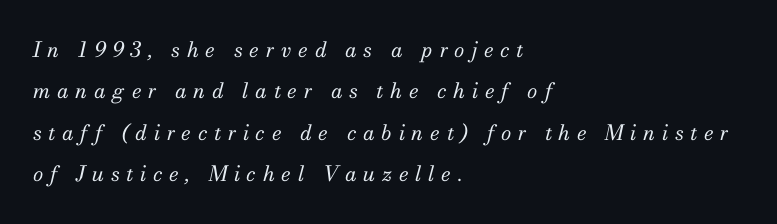
{"italic": "yes", "lean": "right", "slant_degrees": 13, "bold": "no", "underline": "no", "align": "left", "line_spacing": "loose", "line_spacing_ratio": 1.97, "letter_spacing": "wide", "letter_spacing_em": 0.32, "glyph_px": 21}
